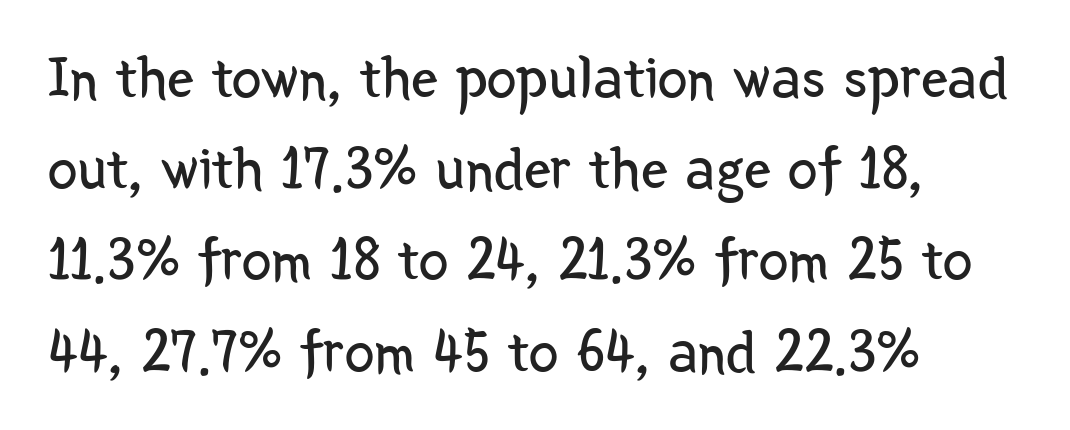
{"serif": "no", "italic": "no", "bold": "no", "weight": "regular", "width": "condensed", "stroke_contrast": "low", "x_height": "medium", "monospaced": "no", "underline": "no", "align": "left", "line_spacing": "normal", "line_spacing_ratio": 1.52, "letter_spacing": "normal", "letter_spacing_em": 0.0, "glyph_px": 60}
